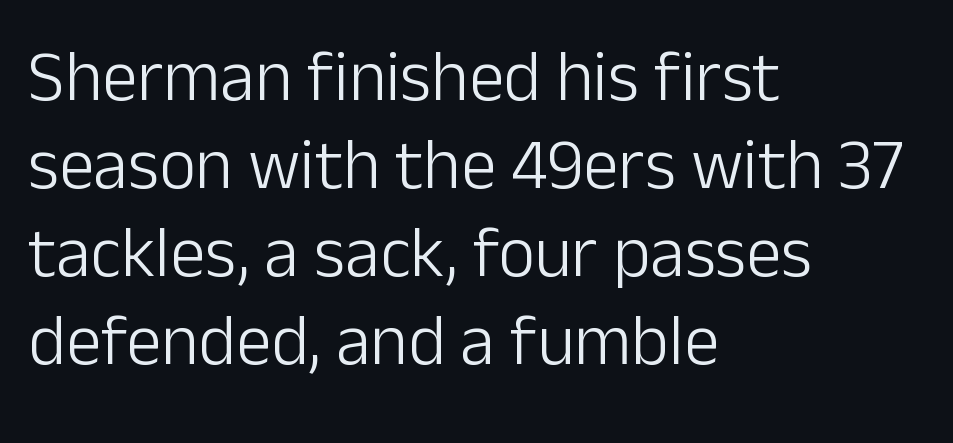
Q: Is the text bold? A: No.
Q: Is the text italic (slanted)? A: No, it is upright.
Q: Is the typeface a serif or a sans-serif typeface? A: Sans-serif.
Q: Is the text underlined? A: No.
Q: How is the paragraph aligned? A: Left-aligned.
Q: Is the spacing between letters normal or unusually wide? A: Normal.
Q: Width (condensed, normal, or wide)? A: Normal.
Q: Stroke contrast? A: Low.
Q: x-height? A: Medium.
Q: Monospaced? A: No.
